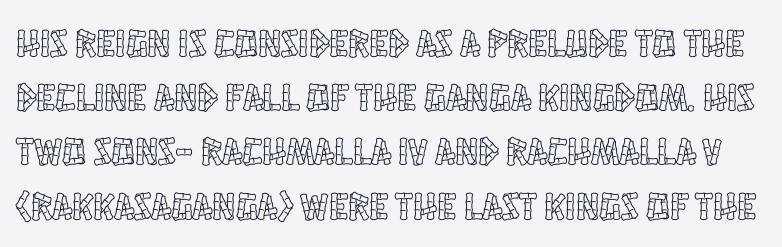
The passage shown stacks its lines at a standard gap. Any mark beneath the type? The region is blank. No extra tracking has been applied to these lines. A typesetter would call this proportional, since set widths differ per character.
